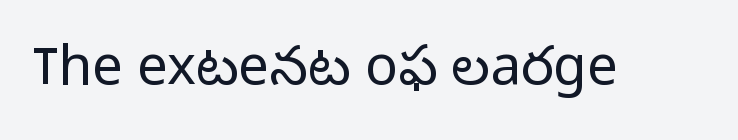
{"serif": "no", "italic": "no", "bold": "no", "weight": "light", "width": "normal", "stroke_contrast": "low", "x_height": "medium", "monospaced": "no", "underline": "no", "letter_spacing": "normal", "letter_spacing_em": 0.0, "glyph_px": 55}
